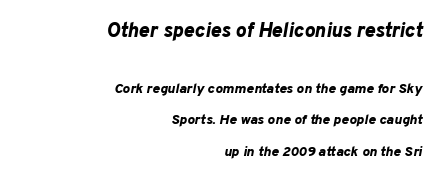
Q: Is the text bold? A: Yes.
Q: Is the text italic (slanted)? A: Yes, it leans right by about 10 degrees.
Q: Is the text underlined? A: No.
Q: How is the paragraph aligned? A: Right-aligned.
Q: Is the spacing between letters normal or unusually wide? A: Normal.
Q: Is the spacing between lines tight, normal or loose? A: Loose.
Q: Which block of text is set in a larger size, the first (top) or the second (bottom)? A: The first (top) one.
